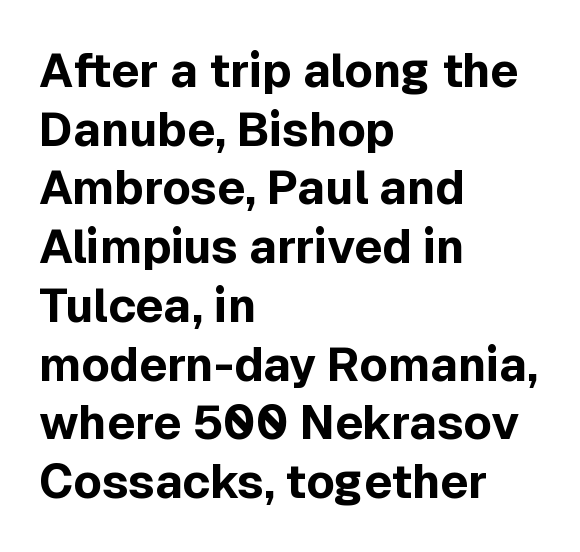
{"serif": "no", "italic": "no", "bold": "yes", "weight": "bold", "width": "normal", "x_height": "medium", "monospaced": "no", "underline": "no", "align": "left", "line_spacing": "normal", "line_spacing_ratio": 1.25, "letter_spacing": "normal", "letter_spacing_em": 0.0, "glyph_px": 47}
